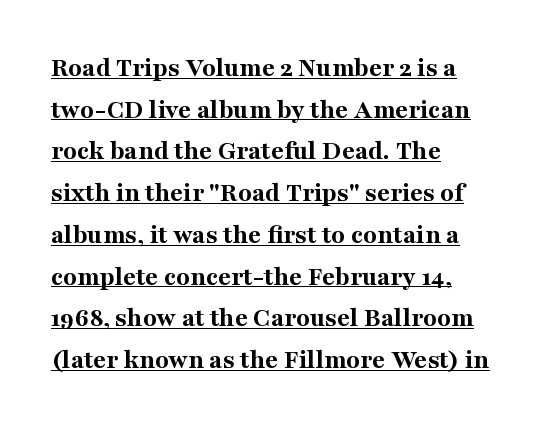
{"serif": "yes", "italic": "no", "bold": "yes", "weight": "bold", "width": "normal", "stroke_contrast": "medium", "x_height": "medium", "monospaced": "no", "underline": "yes", "align": "left", "line_spacing": "normal", "line_spacing_ratio": 1.49, "letter_spacing": "normal", "letter_spacing_em": 0.0, "glyph_px": 28}
